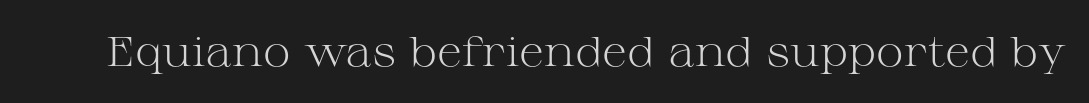
The image shows 42 px light, wide serif type, upright; set normal letter spacing, not underlined; medium stroke contrast and a medium x-height.
